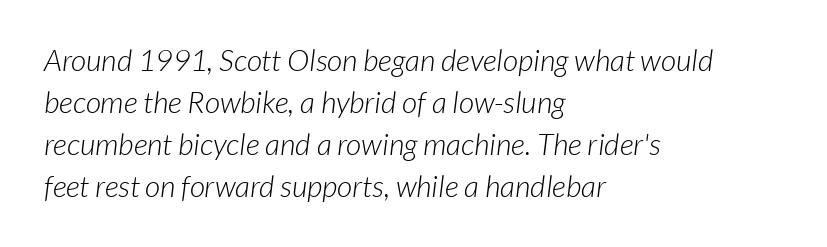
Q: Is the text bold? A: No.
Q: Is the typeface a serif or a sans-serif typeface? A: Sans-serif.
Q: Is the text underlined? A: No.
Q: How is the paragraph aligned? A: Left-aligned.
Q: Is the spacing between letters normal or unusually wide? A: Normal.
Q: Is the spacing between lines tight, normal or loose? A: Normal.
Q: Width (condensed, normal, or wide)? A: Normal.
Q: Stroke contrast? A: Low.
Q: x-height? A: Medium.
Q: Monospaced? A: No.
